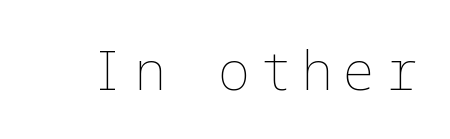
Q: Is the text bold? A: No.
Q: Is the text italic (slanted)? A: No, it is upright.
Q: Is the text underlined? A: No.
Q: Width (condensed, normal, or wide)? A: Normal.
Q: Stroke contrast? A: Low.
Q: x-height? A: Medium.
